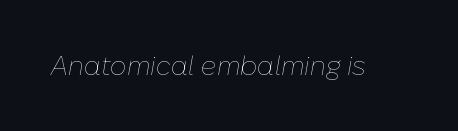
The face used here is rendered with its standard letterfit. The words here are not underlined. Does the lettering tilt? It does — this is italic. The passage shown is not bold in any degree.
